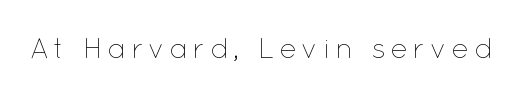
The image shows 29 px thin type, upright; set not underlined; low stroke contrast and a medium x-height.
